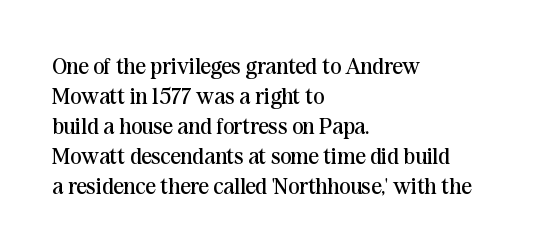
{"italic": "no", "bold": "no", "underline": "no", "align": "left", "line_spacing": "normal", "line_spacing_ratio": 1.3, "letter_spacing": "normal", "letter_spacing_em": 0.0, "glyph_px": 23}
